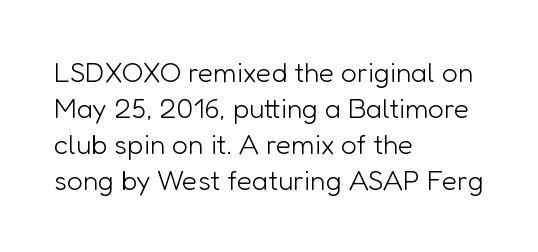
The words here are not underlined. The passage shown is typed in a proportional face where columns would drift. Nope, no serifs anywhere on these letters. These lines keep a tight, regular rhythm from letter to letter. Successive baselines arrive at the customary interval.
